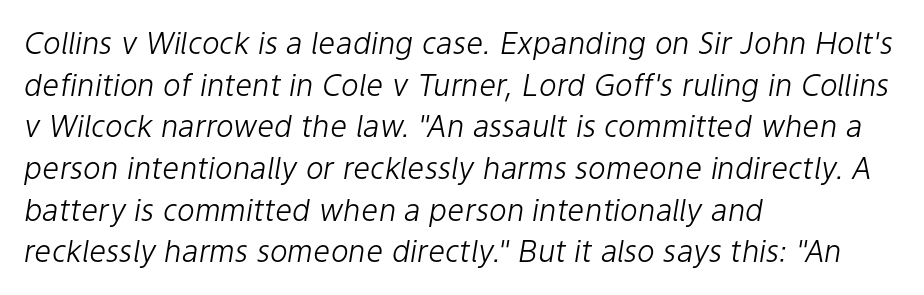
The image shows 30 px light type, italic (leaning right); set left-aligned, normal line spacing (1.39x), normal letter spacing, not underlined; low stroke contrast and a medium x-height.
